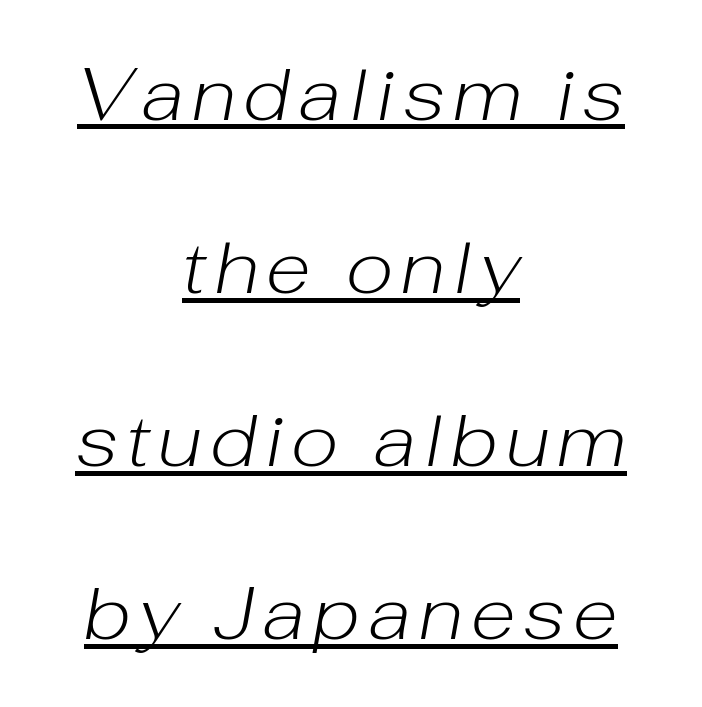
{"italic": "yes", "lean": "right", "slant_degrees": 10, "bold": "no", "weight": "light", "width": "normal", "stroke_contrast": "low", "x_height": "medium", "monospaced": "no", "underline": "yes", "align": "center", "line_spacing": "loose", "line_spacing_ratio": 2.34, "glyph_px": 74}
